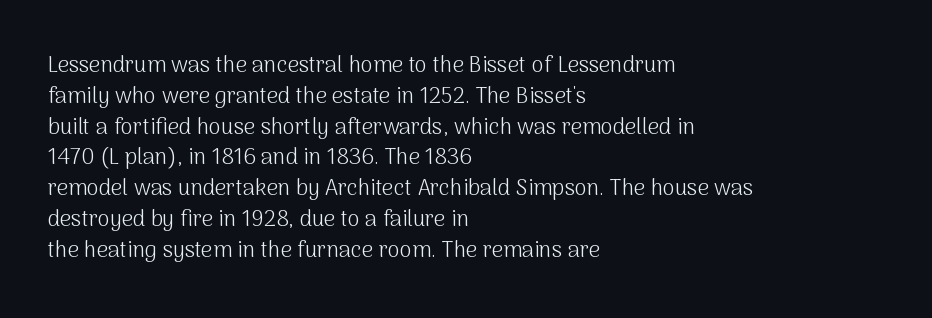
The image shows 22 px text type, upright; set left-aligned, normal line spacing (1.4x), normal letter spacing, not underlined.
